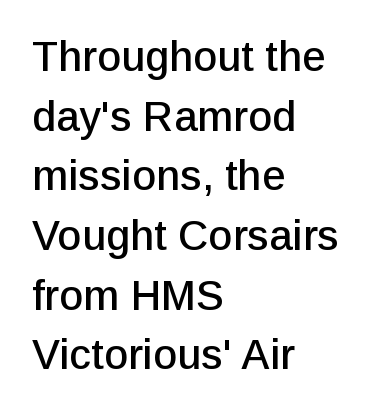
{"serif": "no", "italic": "no", "width": "normal", "stroke_contrast": "low", "x_height": "medium", "monospaced": "no", "underline": "no", "align": "left", "line_spacing": "normal", "line_spacing_ratio": 1.42, "letter_spacing": "normal", "letter_spacing_em": 0.0, "glyph_px": 42}
